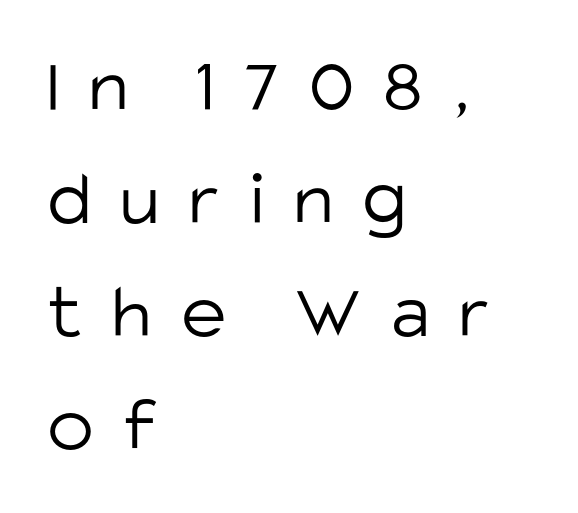
Q: Is the text bold? A: No.
Q: Is the text italic (slanted)? A: No, it is upright.
Q: Is the typeface a serif or a sans-serif typeface? A: Sans-serif.
Q: Is the text underlined? A: No.
Q: How is the paragraph aligned? A: Left-aligned.
Q: Is the spacing between letters normal or unusually wide? A: Unusually wide.
Q: Is the spacing between lines tight, normal or loose? A: Normal.
Q: Width (condensed, normal, or wide)? A: Normal.
Q: Stroke contrast? A: Low.
Q: x-height? A: Large.
Q: Monospaced? A: No.
